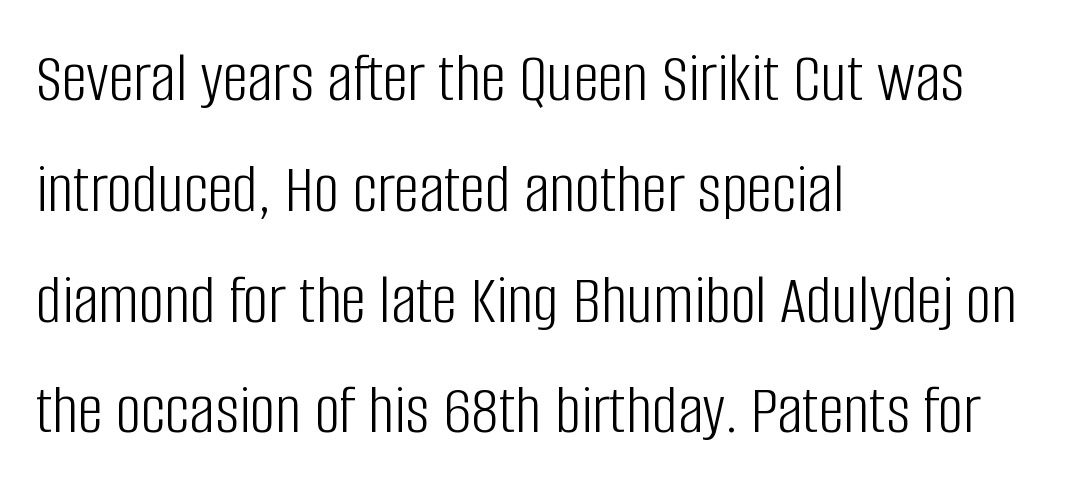
The image shows 71 px light, condensed sans-serif type, upright; set left-aligned, normal line spacing (1.56x), normal letter spacing, not underlined; low stroke contrast and a large x-height.
